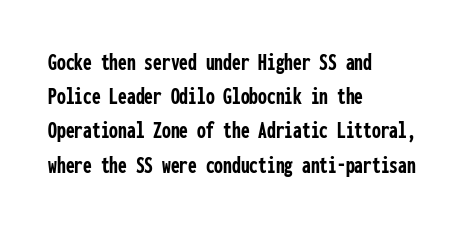
The lines in this sample share a left origin and differ only in where they stop. Summary of vertical rhythm: regular, with standard interline spacing. Italic: no, the glyphs are upright roman. The letterforms sit shoulder to shoulder at normal distance. Set as a true bold cut, around the 700 mark. The baseline area is clear.
